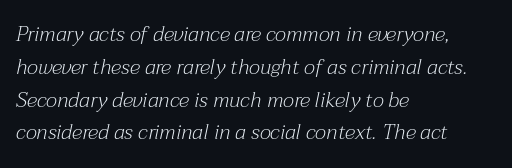
The image shows 21 px text type, italic (leaning right); set left-aligned, normal line spacing (1.56x), normal letter spacing, not underlined.
